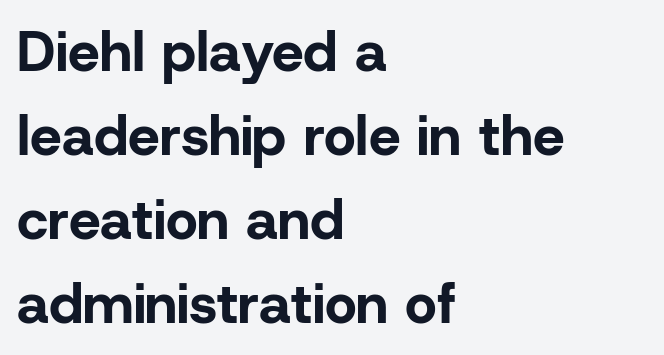
{"serif": "no", "italic": "no", "bold": "yes", "weight": "bold", "width": "normal", "stroke_contrast": "low", "x_height": "medium", "monospaced": "no", "underline": "no", "align": "left", "line_spacing": "normal", "line_spacing_ratio": 1.5, "letter_spacing": "normal", "letter_spacing_em": 0.0, "glyph_px": 56}
